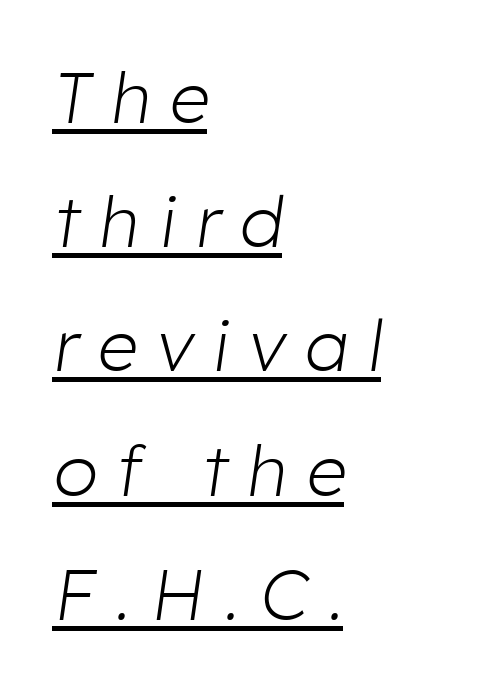
The rendering anchors every line to the left-hand side. Looking at the ascenders, they clearly lean. The letters advance in unequal steps, a hallmark of proportional type. Compared with a typical body face, this is equally light or lighter still.
